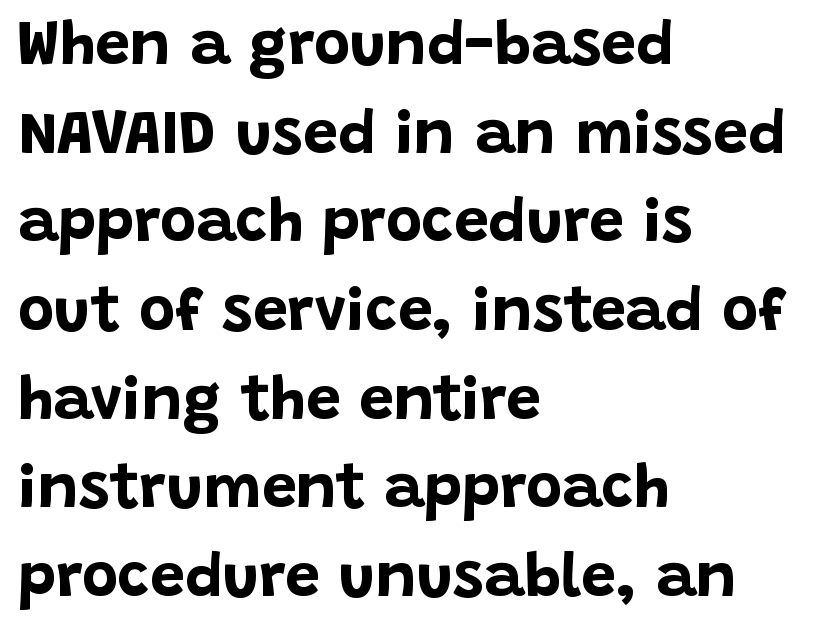
This sample uses a sans-serif face. Typographic density is high because the face is bold. Beneath every word, the page is bare. Honestly, the letter spacing is just normal — you wouldn't notice it. Is this a fixed-width face? No — the glyphs have proportional, varying widths.
